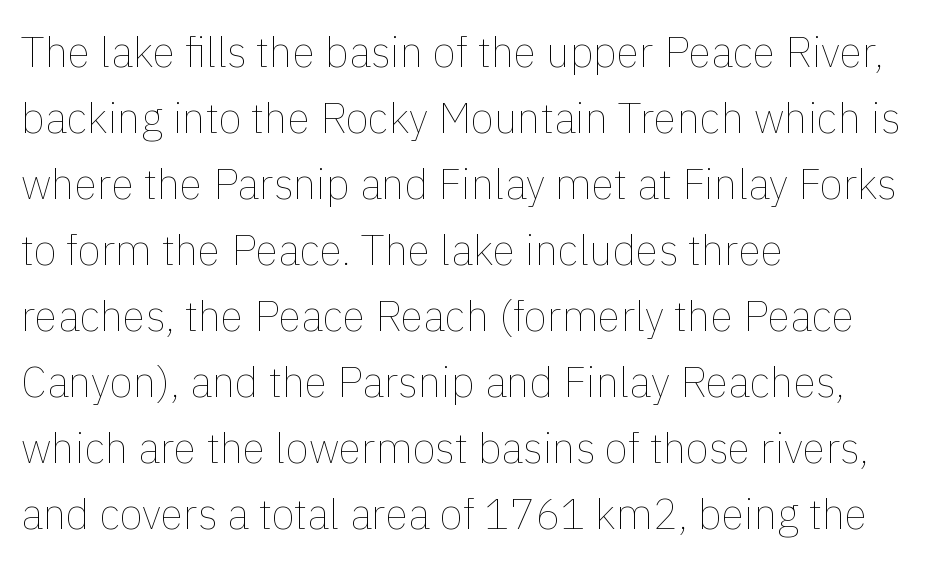
Q: Is the text bold? A: No.
Q: Is the text italic (slanted)? A: No, it is upright.
Q: Is the text underlined? A: No.
Q: How is the paragraph aligned? A: Left-aligned.
Q: Is the spacing between letters normal or unusually wide? A: Normal.
Q: Is the spacing between lines tight, normal or loose? A: Normal.
Q: Width (condensed, normal, or wide)? A: Normal.
Q: Stroke contrast? A: Low.
Q: x-height? A: Medium.
Q: Monospaced? A: No.
